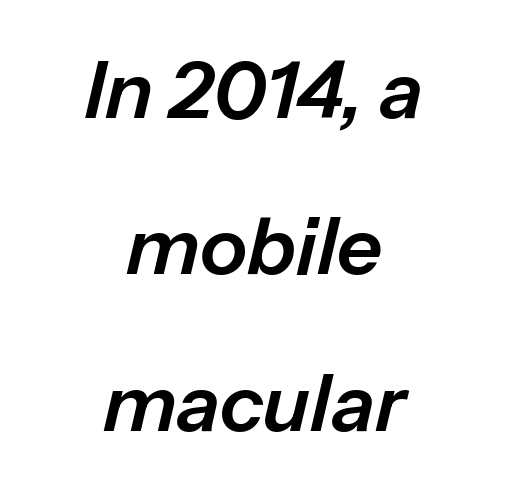
Q: Is the text italic (slanted)? A: Yes, it leans right by about 13 degrees.
Q: Is the text underlined? A: No.
Q: How is the paragraph aligned? A: Centered.
Q: Is the spacing between letters normal or unusually wide? A: Normal.
Q: Is the spacing between lines tight, normal or loose? A: Loose.
Q: Width (condensed, normal, or wide)? A: Normal.
Q: Stroke contrast? A: Low.
Q: x-height? A: Medium.
Q: Monospaced? A: No.
